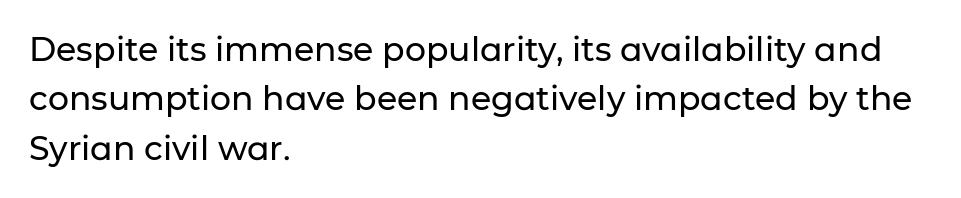
The image shows 33 px sans-serif type, upright; set left-aligned, normal line spacing (1.5x), normal letter spacing, not underlined; low stroke contrast and a medium x-height.
